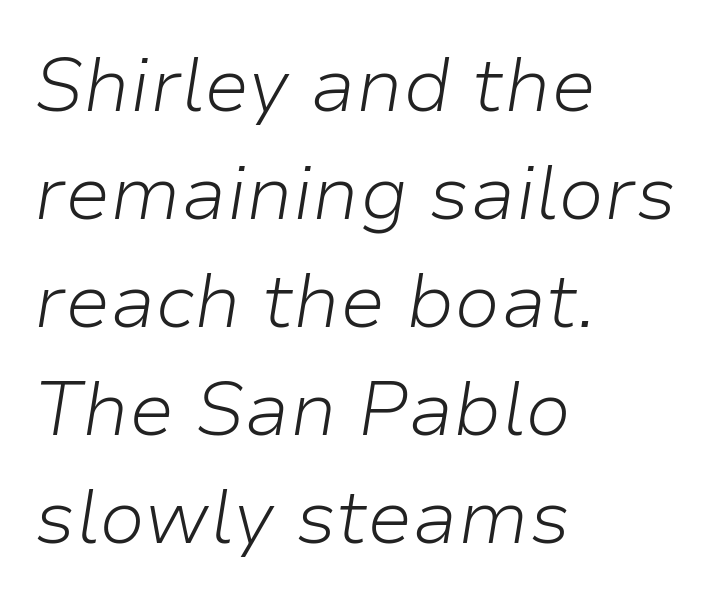
{"italic": "yes", "lean": "right", "slant_degrees": 9, "bold": "no", "weight": "light", "width": "normal", "stroke_contrast": "low", "x_height": "medium", "monospaced": "no", "underline": "no", "align": "left", "line_spacing": "normal", "line_spacing_ratio": 1.42, "letter_spacing": "normal", "letter_spacing_em": 0.0, "glyph_px": 76}
